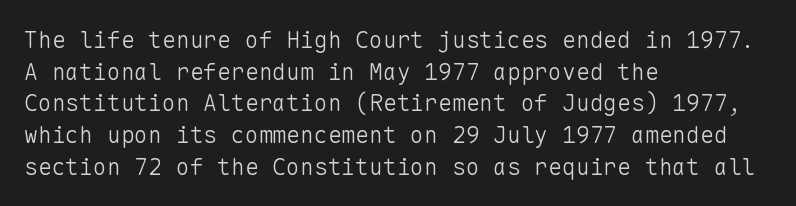
A roman cut, with each character standing at attention. Line spacing here is normal. The text block is weighted toward the left margin, trailing off unevenly rightward. Lines of text with bare space underneath. Nothing unusual about the tracking: characters are spaced as the font intends. A quiet, ordinary-to-light weight characterises the typeface.
